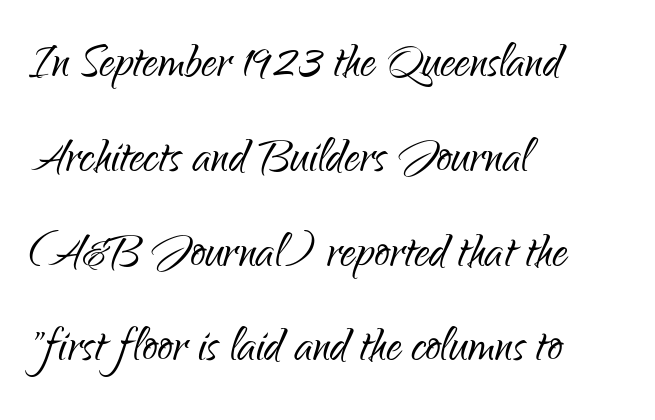
{"serif": "no", "bold": "no", "weight": "light", "width": "condensed", "stroke_contrast": "low", "x_height": "small", "monospaced": "no", "underline": "no", "align": "left", "line_spacing": "normal", "line_spacing_ratio": 1.58, "letter_spacing": "normal", "letter_spacing_em": 0.0, "glyph_px": 60}
